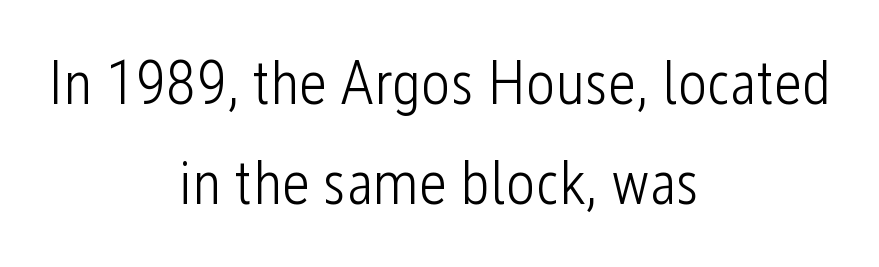
The type family on display is of the sans-serif kind. The strokes carry an ordinary text weight at most. Only glyphs here, with clear space below each row. The vertical gap from one line to the next is medium.
